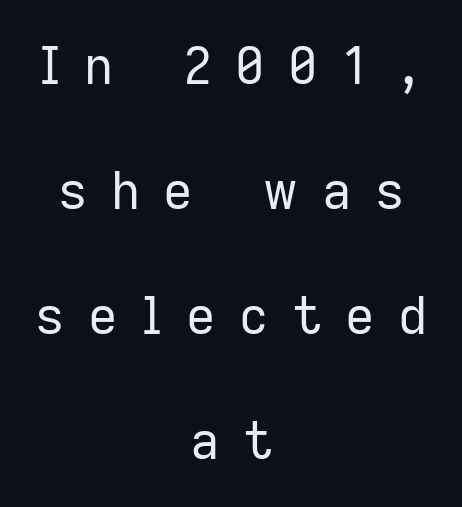
Q: Is the text bold? A: No.
Q: Is the text italic (slanted)? A: No, it is upright.
Q: Is the typeface a serif or a sans-serif typeface? A: Sans-serif.
Q: Is the text underlined? A: No.
Q: How is the paragraph aligned? A: Centered.
Q: Is the spacing between letters normal or unusually wide? A: Unusually wide.
Q: Is the spacing between lines tight, normal or loose? A: Loose.
Q: Width (condensed, normal, or wide)? A: Normal.
Q: Stroke contrast? A: Low.
Q: x-height? A: Medium.
Q: Monospaced? A: No.
